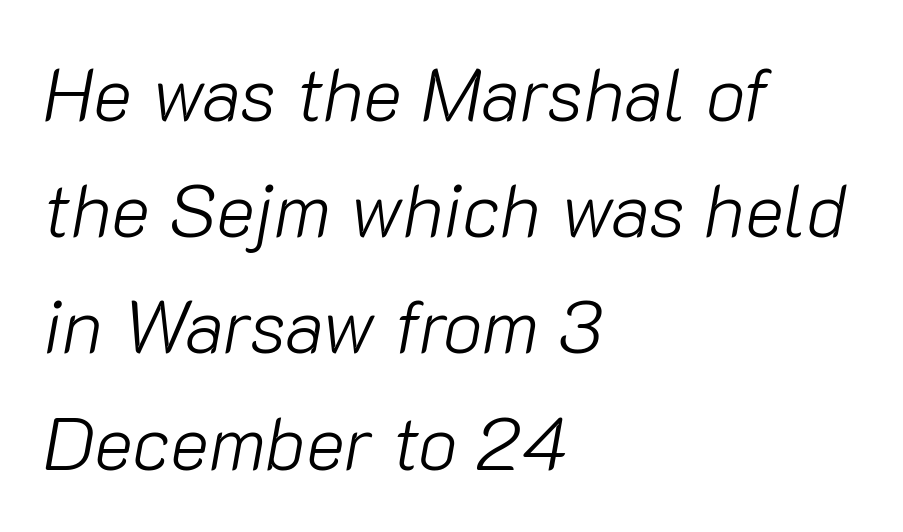
The image shows 74 px light type, italic (leaning right); set left-aligned, normal line spacing (1.57x), normal letter spacing, not underlined; low stroke contrast and a medium x-height.
